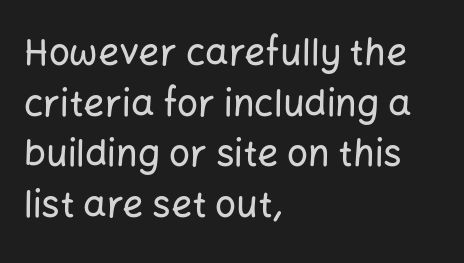
{"serif": "no", "italic": "no", "width": "normal", "stroke_contrast": "low", "x_height": "medium", "monospaced": "no", "underline": "no", "align": "left", "line_spacing": "normal", "line_spacing_ratio": 1.37, "letter_spacing": "normal", "letter_spacing_em": 0.0, "glyph_px": 37}
